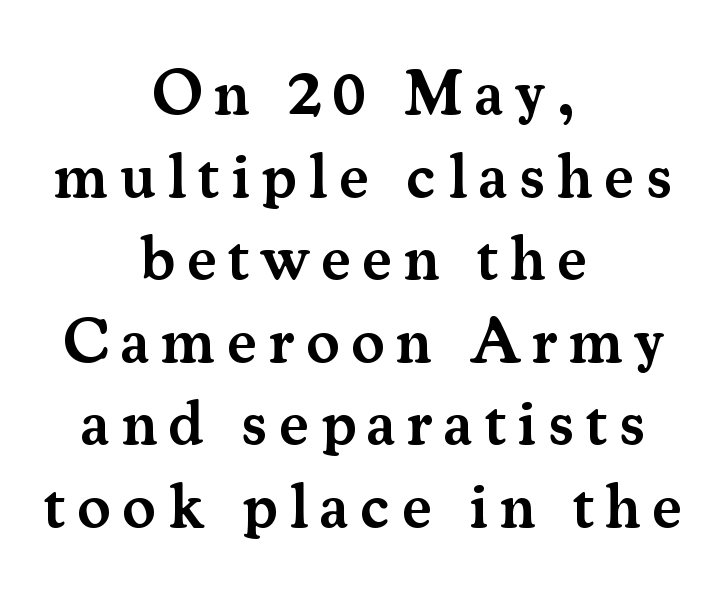
A normal amount of white space separates one row of letters from the next. You could not count columns in this text — the font is proportionally spaced. Line starts and ends both wander, symmetrically. The baseline area is clear.
